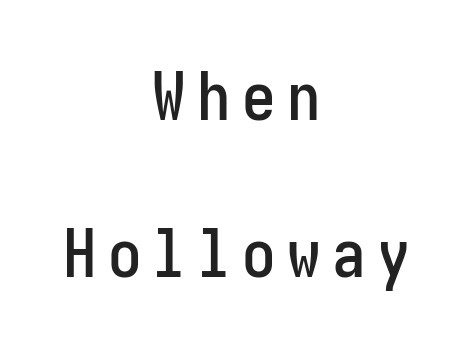
The image shows 67 px condensed sans-serif type, upright; set centered, loose line spacing (2.35x), not underlined; low stroke contrast and a medium x-height.
